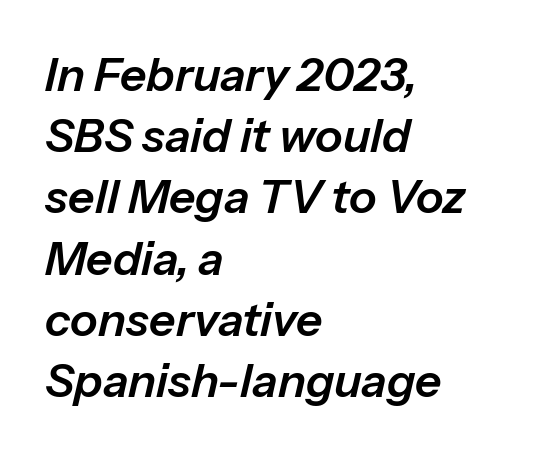
The image shows 46 px text type, italic (leaning right); set left-aligned, normal line spacing (1.33x), normal letter spacing, not underlined; low stroke contrast and a medium x-height.
